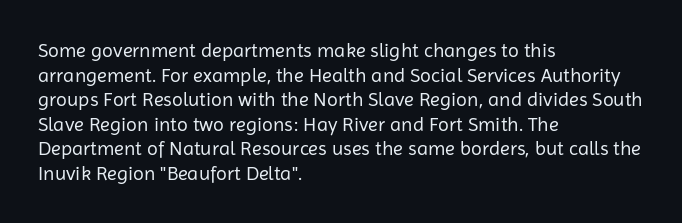
The image shows 20 px text type, upright; set left-aligned, line spacing 1.23x, normal letter spacing, not underlined.
